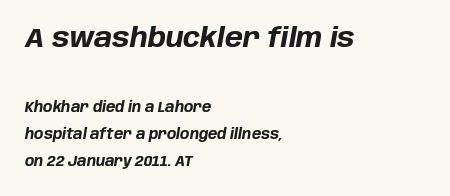
Q: Is the text bold? A: Yes.
Q: Is the text italic (slanted)? A: Yes, it leans right by about 10 degrees.
Q: Is the text underlined? A: No.
Q: How is the paragraph aligned? A: Left-aligned.
Q: Is the spacing between letters normal or unusually wide? A: Normal.
Q: Is the spacing between lines tight, normal or loose? A: Loose.
Q: Which block of text is set in a larger size, the first (top) or the second (bottom)? A: The first (top) one.
